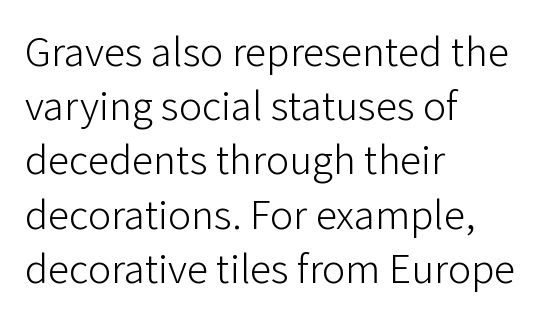
The specimen omits any rule beneath the text block's lines. The cut favours lightness, reaching ordinary text weight at its darkest. The lines sit at an ordinary, default distance from one another. It's the straight-up-and-down kind of type.
